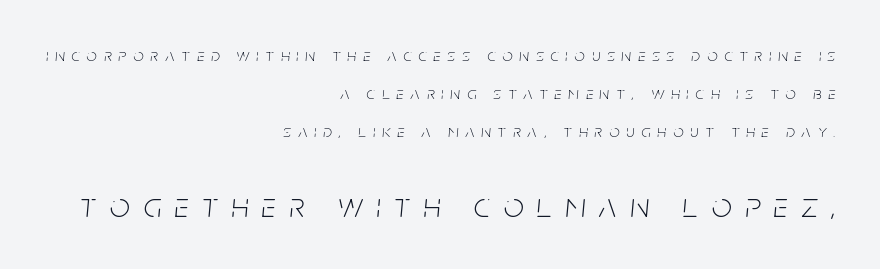
Q: Is the text bold? A: No.
Q: Is the text italic (slanted)? A: Yes, it leans right by about 5 degrees.
Q: Is the text underlined? A: No.
Q: How is the paragraph aligned? A: Right-aligned.
Q: Is the spacing between letters normal or unusually wide? A: Unusually wide.
Q: Is the spacing between lines tight, normal or loose? A: Loose.
Q: Which block of text is set in a larger size, the first (top) or the second (bottom)? A: The second (bottom) one.
Q: Width (condensed, normal, or wide)? A: Condensed.
Q: Stroke contrast? A: Low.
Q: x-height? A: Large.
Q: Monospaced? A: No.
